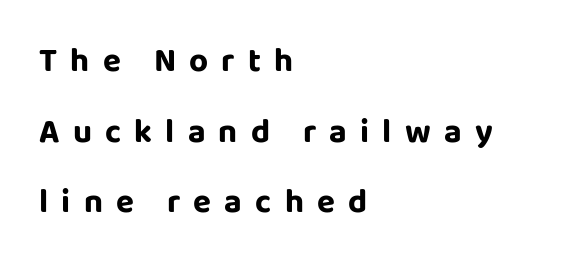
{"serif": "no", "italic": "no", "width": "normal", "stroke_contrast": "low", "x_height": "large", "monospaced": "no", "underline": "no", "align": "left", "line_spacing": "loose", "line_spacing_ratio": 2.14, "letter_spacing": "wide", "letter_spacing_em": 0.4, "glyph_px": 33}
